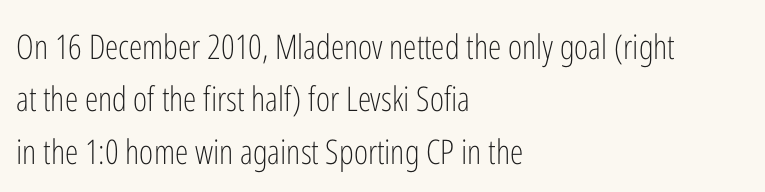
The image shows 34 px light, condensed sans-serif type, upright; set left-aligned, normal line spacing (1.54x), normal letter spacing, not underlined; low stroke contrast and a medium x-height.
